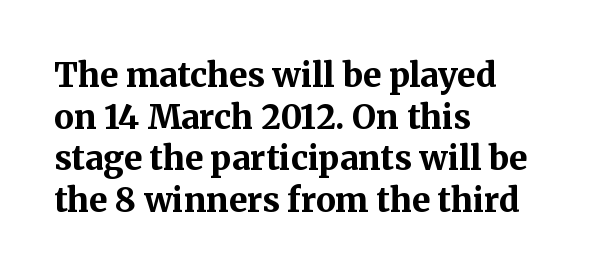
The image shows 33 px bold serif type, upright; set left-aligned, normal line spacing (1.26x), normal letter spacing, not underlined; medium stroke contrast and a medium x-height.
